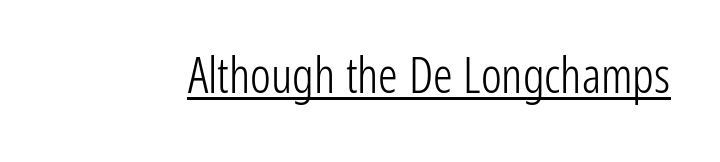
The image shows 49 px light, condensed sans-serif type, upright; set normal letter spacing, underlined; low stroke contrast and a medium x-height.
